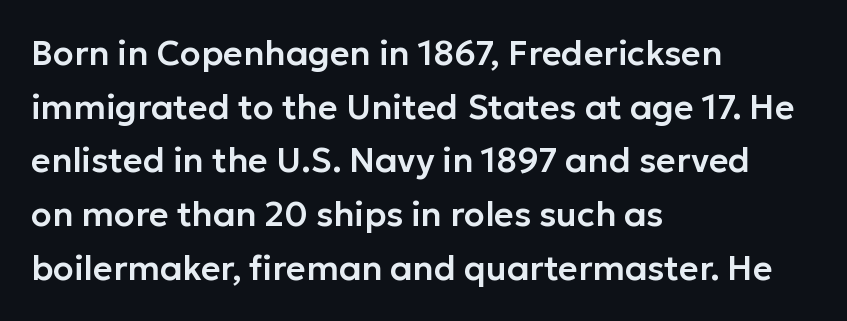
Q: Is the text italic (slanted)? A: No, it is upright.
Q: Is the typeface a serif or a sans-serif typeface? A: Sans-serif.
Q: Is the text underlined? A: No.
Q: How is the paragraph aligned? A: Left-aligned.
Q: Is the spacing between letters normal or unusually wide? A: Normal.
Q: Is the spacing between lines tight, normal or loose? A: Normal.
Q: Width (condensed, normal, or wide)? A: Normal.
Q: Stroke contrast? A: Low.
Q: x-height? A: Medium.
Q: Monospaced? A: No.
